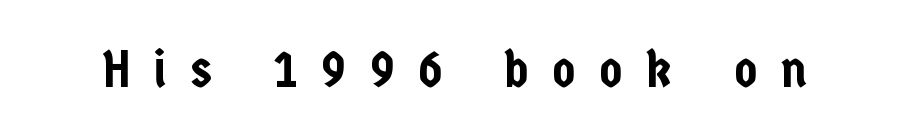
Q: Is the text italic (slanted)? A: No, it is upright.
Q: Is the typeface a serif or a sans-serif typeface? A: Sans-serif.
Q: Is the text underlined? A: No.
Q: Is the spacing between letters normal or unusually wide? A: Unusually wide.
Q: Width (condensed, normal, or wide)? A: Condensed.
Q: Stroke contrast? A: Low.
Q: x-height? A: Medium.
Q: Monospaced? A: No.
